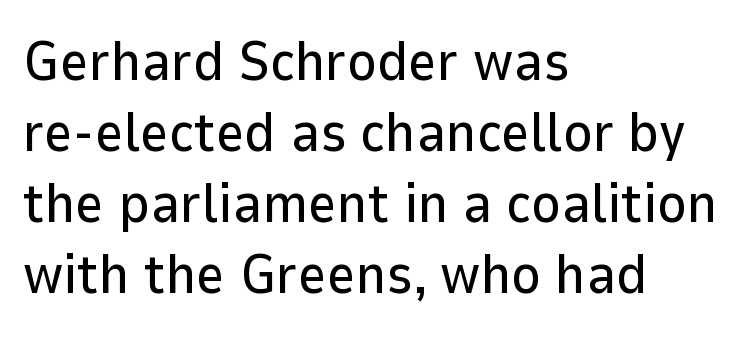
Q: Is the text italic (slanted)? A: No, it is upright.
Q: Is the typeface a serif or a sans-serif typeface? A: Sans-serif.
Q: Is the text underlined? A: No.
Q: How is the paragraph aligned? A: Left-aligned.
Q: Is the spacing between letters normal or unusually wide? A: Normal.
Q: Is the spacing between lines tight, normal or loose? A: Normal.
Q: Width (condensed, normal, or wide)? A: Normal.
Q: Stroke contrast? A: Low.
Q: x-height? A: Medium.
Q: Monospaced? A: No.
